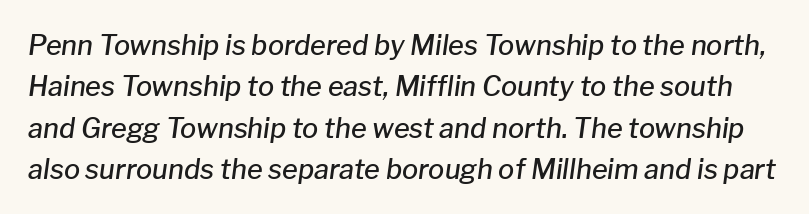
Q: Is the text bold? A: Semi-bold.
Q: Is the text italic (slanted)? A: Yes, it leans right by about 8 degrees.
Q: Is the text underlined? A: No.
Q: Is the spacing between letters normal or unusually wide? A: Normal.
Q: Is the spacing between lines tight, normal or loose? A: Normal.
